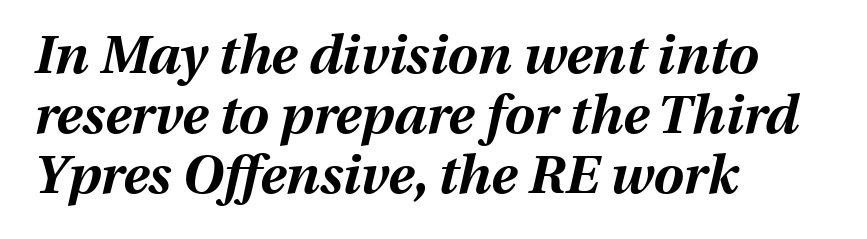
Weight: bold. Quick note: underline off. Compared with typical paragraphs, the rows here are closer together. Quick note: italic.
